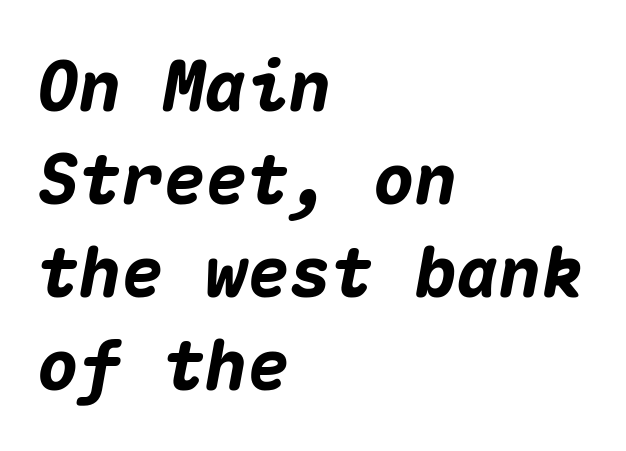
Q: Is the text bold? A: Yes.
Q: Is the text italic (slanted)? A: Yes, it leans right by about 10 degrees.
Q: Is the text underlined? A: No.
Q: How is the paragraph aligned? A: Left-aligned.
Q: Is the spacing between letters normal or unusually wide? A: Normal.
Q: Is the spacing between lines tight, normal or loose? A: Normal.
Q: Width (condensed, normal, or wide)? A: Normal.
Q: Stroke contrast? A: Medium.
Q: x-height? A: Medium.
Q: Monospaced? A: Yes.
